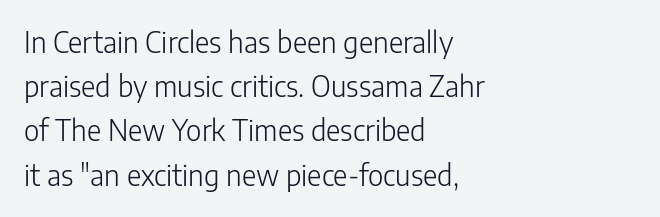
You can tell from the bare stems that sans-serif type was used. Ascenders rise straight up at ninety degrees. Underline: absent. Compared with typical body copy, the letter spacing here is the same. Vertical stems look standard width or narrower in stroke.
